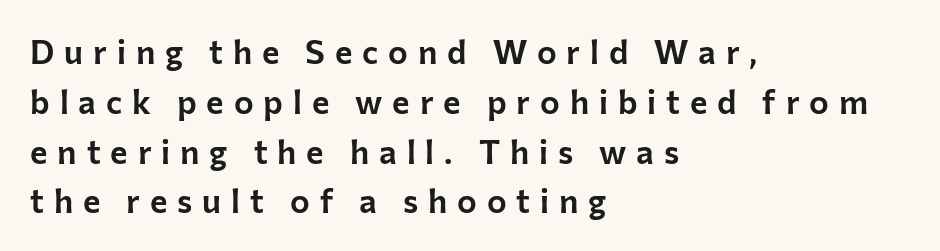
You could not count columns in this text — the font is proportionally spaced. Ordinary non-slanted type is in use. A normal amount of white space separates one row of letters from the next. The setting favours the left margin, as ordinary paragraphs usually do. Descenders are the only things crossing below the line.
